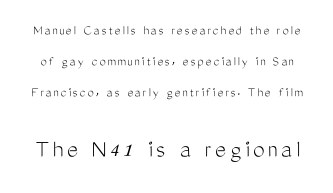
Q: Is the text bold? A: No.
Q: Is the text italic (slanted)? A: No, it is upright.
Q: Is the text underlined? A: No.
Q: Is the spacing between lines tight, normal or loose? A: Loose.
Q: Which block of text is set in a larger size, the first (top) or the second (bottom)? A: The second (bottom) one.
